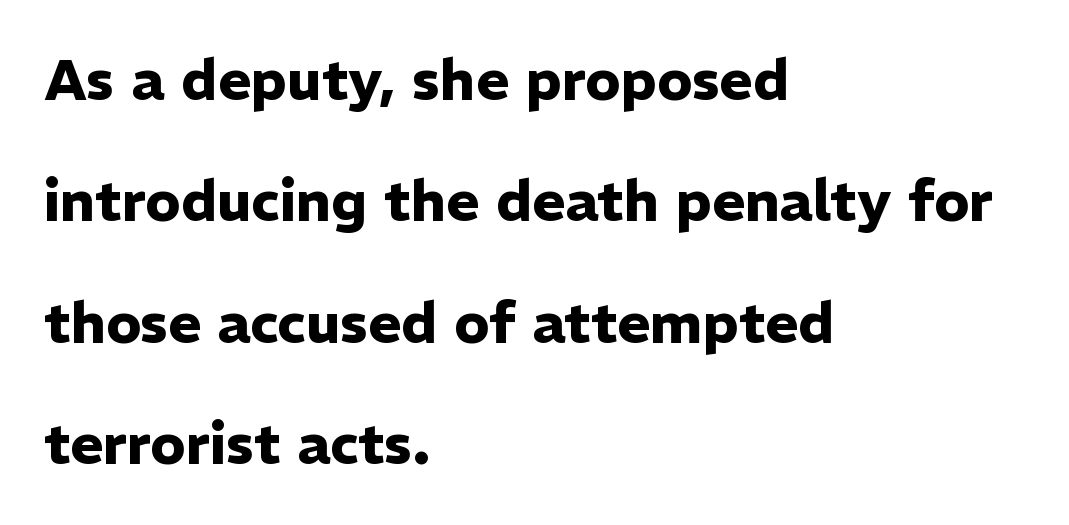
The image shows 57 px heavy sans-serif type, upright; set left-aligned, loose line spacing (2.13x), normal letter spacing, not underlined; low stroke contrast and a medium x-height.
